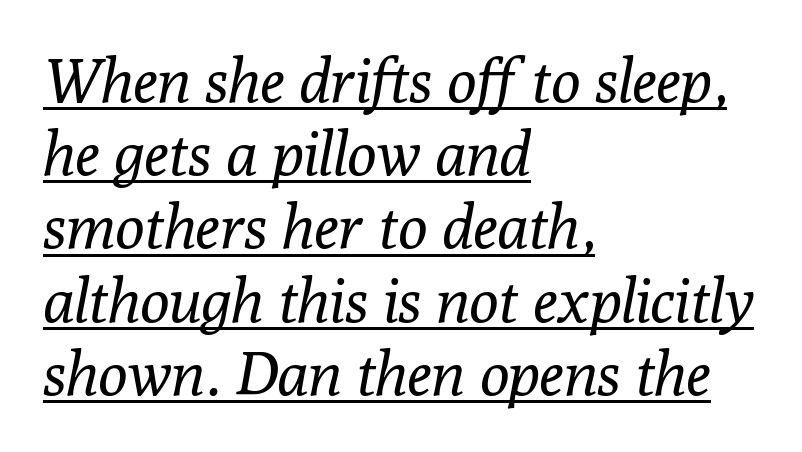
The image shows 61 px regular-weight serif type, italic (leaning right); set left-aligned, line spacing 1.2x, normal letter spacing, underlined; low stroke contrast and a medium x-height.
